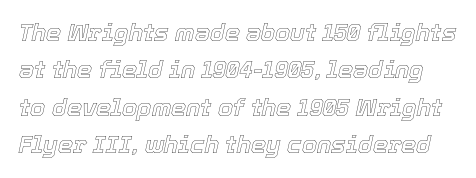
Interline gaps are of average width in this sample. Honestly, the letter spacing is just normal — you wouldn't notice it. Slanted lettering throughout. Rule under the text: the space is simply empty.
